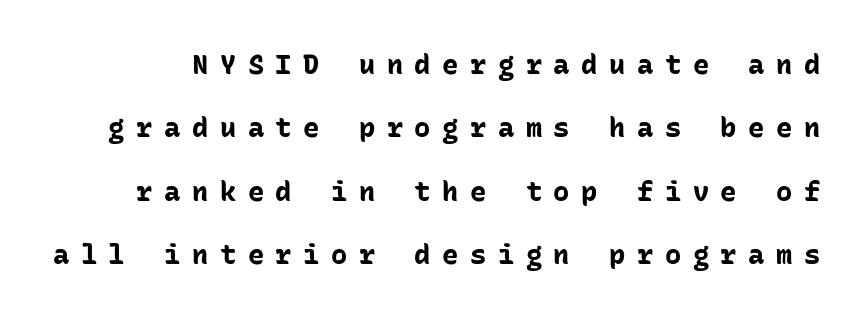
A typesetter would call this heavily tracked-out type. Plain, unruled lines of type. The axis of the letterforms is exactly vertical. The line-height multiplier appears high, well above default.
